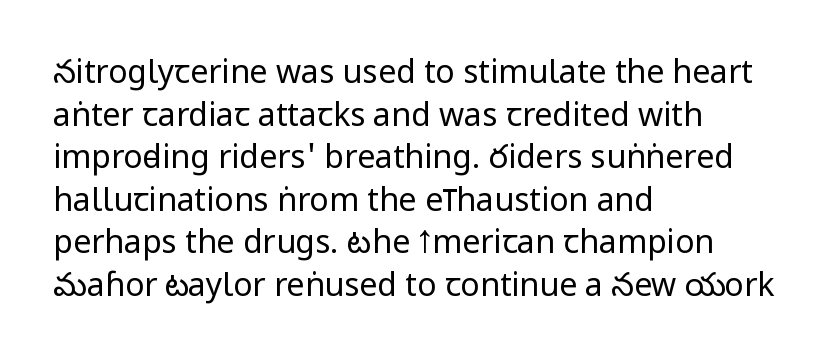
The image shows 32 px regular-weight, condensed sans-serif type, upright; set left-aligned, normal line spacing (1.33x), normal letter spacing, not underlined; low stroke contrast.
